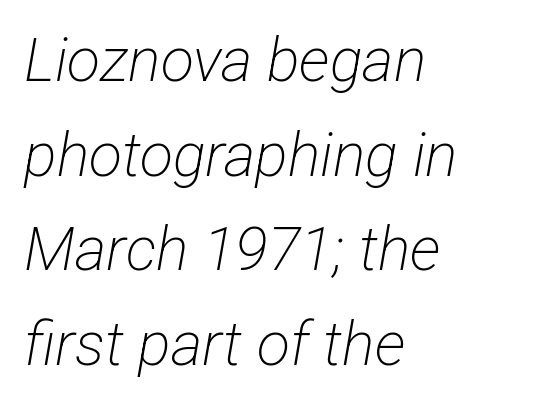
You can tell from the bare stems that sans-serif type was used. The rendering keeps characters at their native spacing. The gap between lines stays unmarked. Unbolded letterforms with no extra heft.
